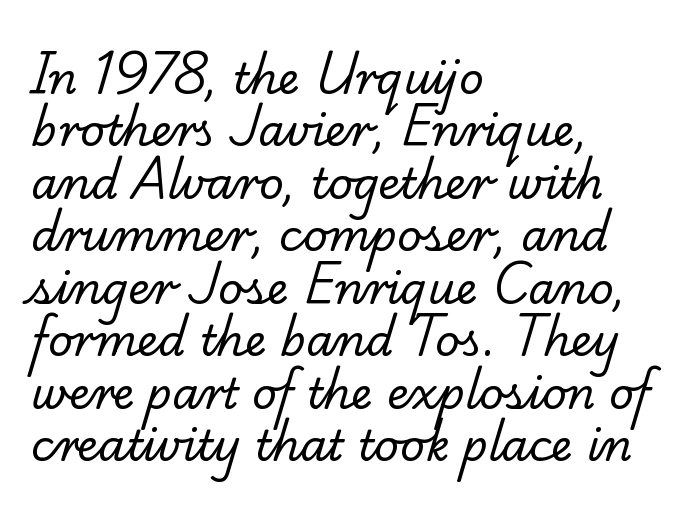
{"bold": "no", "weight": "regular", "width": "normal", "stroke_contrast": "low", "x_height": "small", "monospaced": "no", "underline": "no", "align": "left", "line_spacing_ratio": 1.22, "letter_spacing": "normal", "letter_spacing_em": 0.0, "glyph_px": 43}
